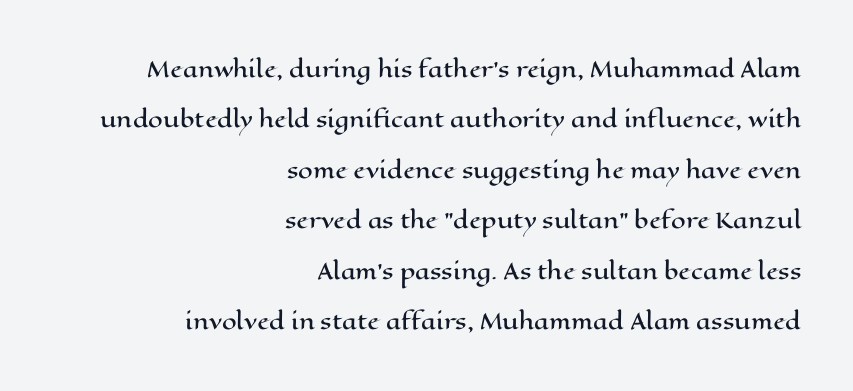
The image shows 21 px text type, upright; set right-aligned, loose line spacing (2.4x), normal letter spacing, not underlined.
